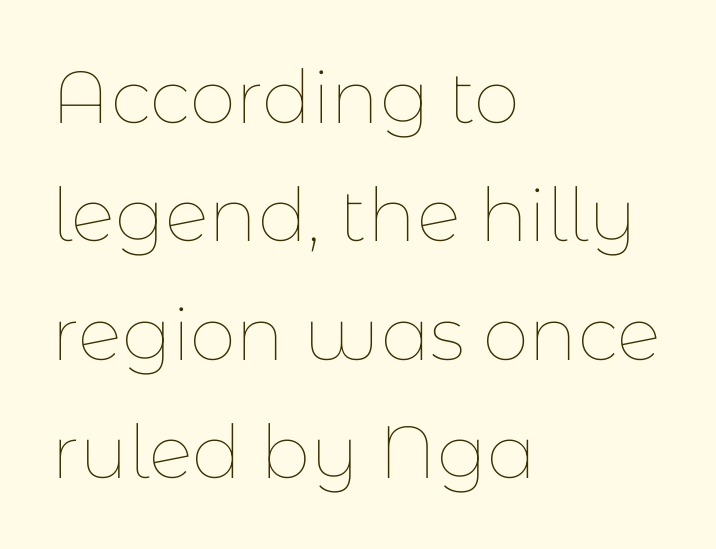
Q: Is the text bold? A: No.
Q: Is the text italic (slanted)? A: No, it is upright.
Q: Is the text underlined? A: No.
Q: How is the paragraph aligned? A: Left-aligned.
Q: Is the spacing between letters normal or unusually wide? A: Normal.
Q: Is the spacing between lines tight, normal or loose? A: Normal.
Q: Width (condensed, normal, or wide)? A: Normal.
Q: Stroke contrast? A: Low.
Q: x-height? A: Medium.
Q: Monospaced? A: No.
